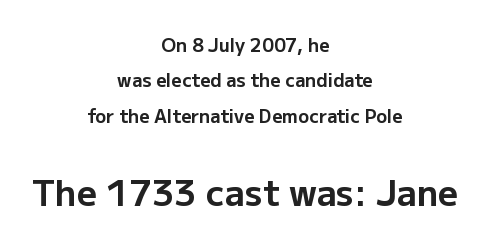
Quick note: underline off. Proportional: the letters do not fall into vertical columns. This sample trades compactness for vertical openness between lines. Caption: upper text group reduced, lower text group enlarged.
